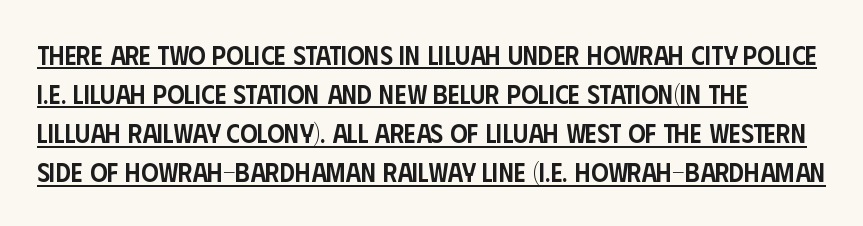
A typesetter would mark this as roman, not italic. The sample's only ornament is a line tracing under the words. The lines sit at an ordinary, default distance from one another. A somewhat darkened texture: the type is semibold rather than bold. You could call the tracking neutral — neither tight nor loose.
